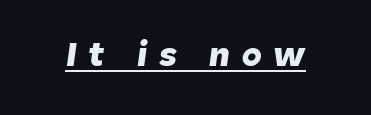
{"italic": "yes", "lean": "right", "slant_degrees": 8, "bold": "yes", "weight": "heavy", "width": "normal", "stroke_contrast": "low", "x_height": "medium", "monospaced": "no", "underline": "yes", "letter_spacing": "wide", "letter_spacing_em": 0.35, "glyph_px": 34}
